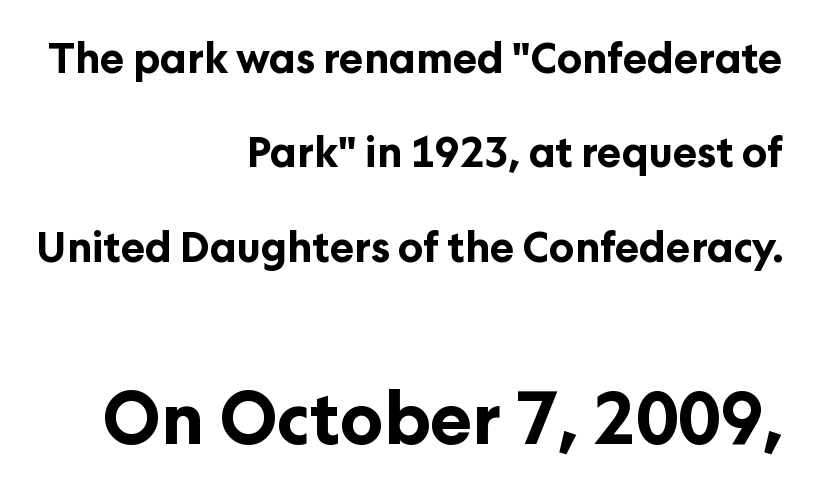
The image shows 71 px bold sans-serif type, upright; set right-aligned, loose line spacing (2.3x), normal letter spacing, not underlined; the second (bottom) block is 1.73x larger; low stroke contrast and a medium x-height.
